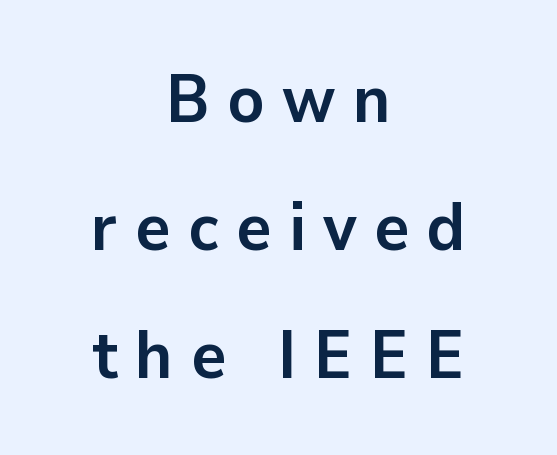
Q: Is the text bold? A: Yes.
Q: Is the text italic (slanted)? A: No, it is upright.
Q: Is the typeface a serif or a sans-serif typeface? A: Sans-serif.
Q: Is the text underlined? A: No.
Q: How is the paragraph aligned? A: Centered.
Q: Is the spacing between letters normal or unusually wide? A: Unusually wide.
Q: Width (condensed, normal, or wide)? A: Normal.
Q: Stroke contrast? A: Low.
Q: x-height? A: Medium.
Q: Monospaced? A: No.
